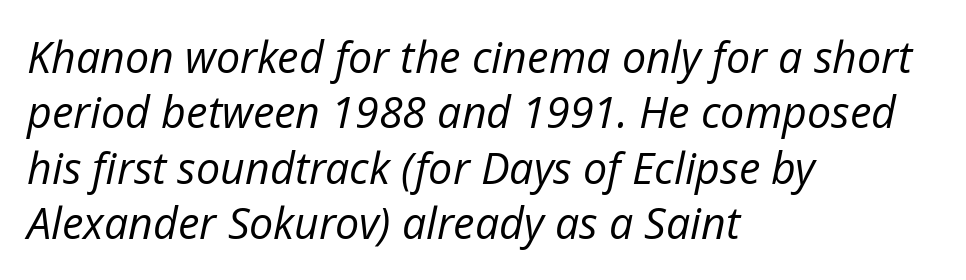
Lines of text with bare space underneath. Weight: in the light-to-regular range. Vertical spacing — default. Would a proofreader flag this as italicized? Yes. The text block is weighted toward the left margin, trailing off unevenly rightward. Think of a printed novel: that variable character pitch is what you see here.
